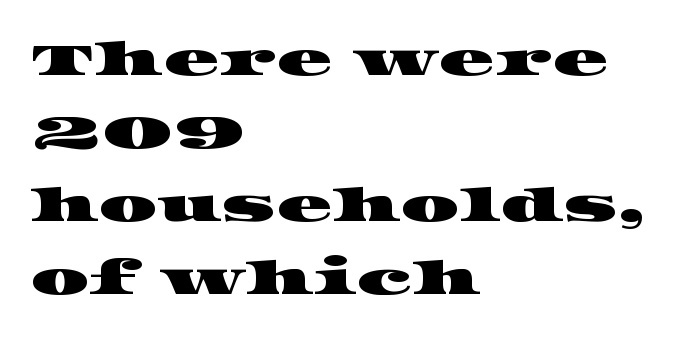
The image shows 46 px wide serif type; set left-aligned, normal line spacing (1.59x), normal letter spacing, not underlined; high stroke contrast and a large x-height.
